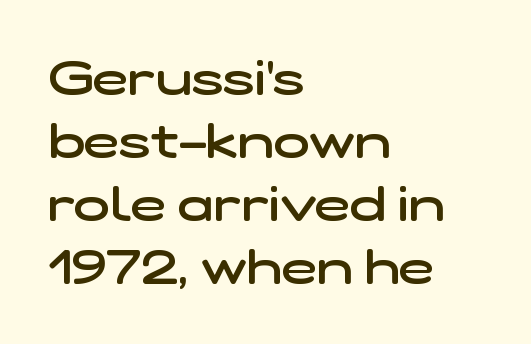
Q: Is the text bold? A: Semi-bold.
Q: Is the typeface a serif or a sans-serif typeface? A: Sans-serif.
Q: Is the text underlined? A: No.
Q: How is the paragraph aligned? A: Left-aligned.
Q: Is the spacing between letters normal or unusually wide? A: Normal.
Q: Is the spacing between lines tight, normal or loose? A: Normal.
Q: Width (condensed, normal, or wide)? A: Wide.
Q: Stroke contrast? A: Low.
Q: x-height? A: Medium.
Q: Monospaced? A: No.
